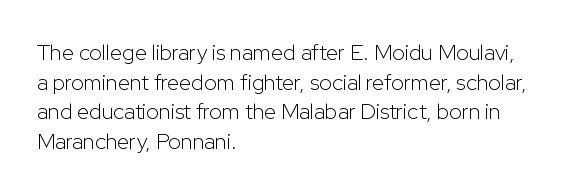
Unmarked baselines from the first word to the last. The designer left line spacing at the default. The rendering anchors every line to the left-hand side. The gaps between neighbouring characters are ordinary and unremarkable. The type sits square on the baseline with zero lean.
